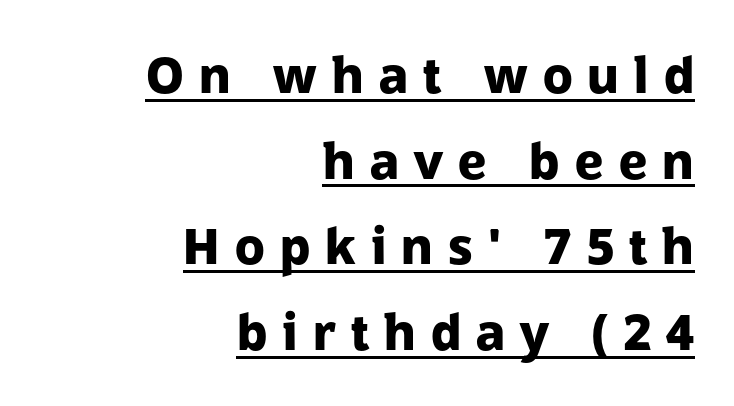
{"serif": "no", "italic": "no", "bold": "yes", "weight": "heavy", "width": "normal", "stroke_contrast": "low", "x_height": "medium", "monospaced": "no", "underline": "yes", "align": "right", "line_spacing_ratio": 1.75, "letter_spacing": "wide", "letter_spacing_em": 0.31, "glyph_px": 49}
